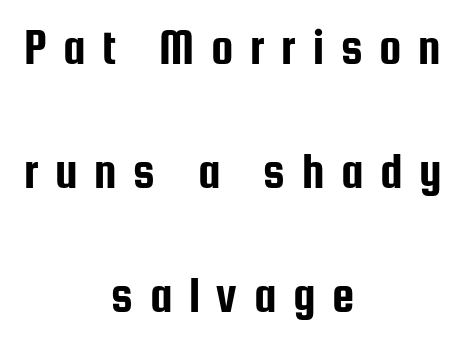
{"serif": "no", "italic": "no", "width": "condensed", "stroke_contrast": "low", "x_height": "medium", "monospaced": "no", "underline": "no", "align": "center", "line_spacing": "loose", "line_spacing_ratio": 2.48, "letter_spacing": "wide", "letter_spacing_em": 0.33, "glyph_px": 50}
